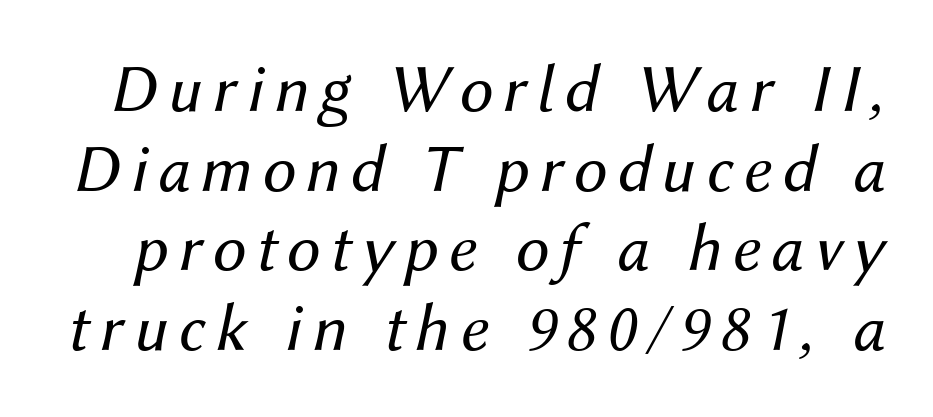
{"italic": "yes", "lean": "right", "slant_degrees": 12, "bold": "no", "weight": "regular", "width": "normal", "stroke_contrast": "medium", "x_height": "medium", "monospaced": "no", "underline": "no", "line_spacing_ratio": 1.17, "glyph_px": 68}
